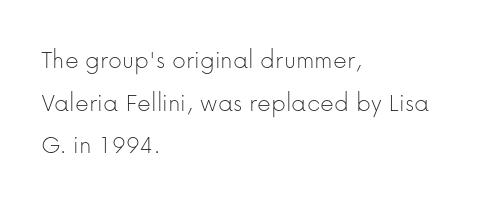
The ragged edge is on the right, which tells us the setting is flush left. Vertical strokes here are truly vertical. Heaviness? Minimal to ordinary, like unemphasized prose. Lines of text with bare space underneath.
